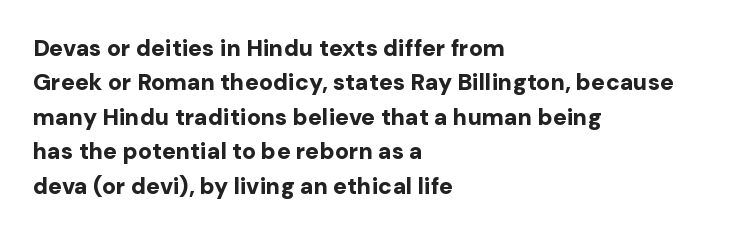
Is the letter spacing exaggerated? No — it looks like the ordinary default. Reading down the block, your eye returns to a fixed left position each line. Heavy-handed strokes throughout: this text is bold. Just letters on the line, the space beneath them empty. Baseline-to-baseline distance is the conventional proportion of letter height. A roman cut, with each character standing at attention.
